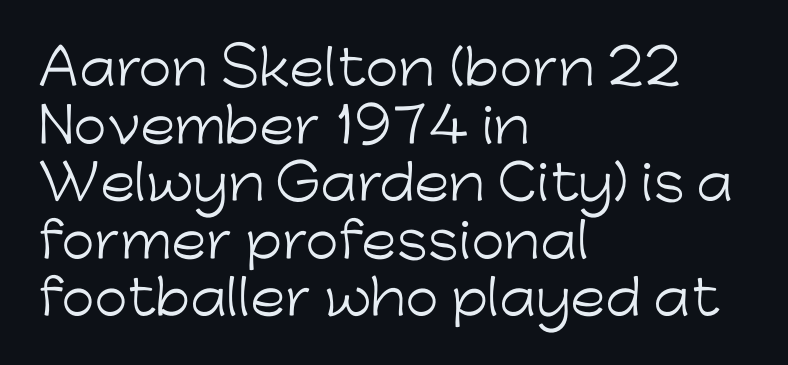
These lines are rendered in a variable-pitch font. The characters are drawn with everyday or finer stroke widths. Just letters on the line, the space beneath them empty. Typeset ragged right — the left edge is the straight one. In terms of letterspacing, this is plain default setting.
